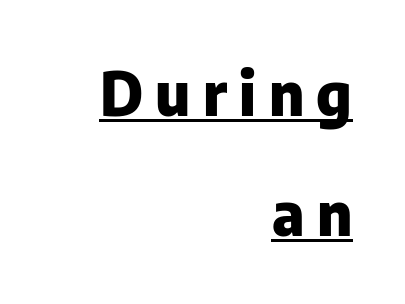
{"serif": "no", "italic": "no", "bold": "yes", "weight": "heavy", "width": "normal", "stroke_contrast": "low", "x_height": "medium", "monospaced": "no", "underline": "yes", "align": "right", "line_spacing": "loose", "line_spacing_ratio": 1.97, "letter_spacing": "wide", "letter_spacing_em": 0.2, "glyph_px": 61}
